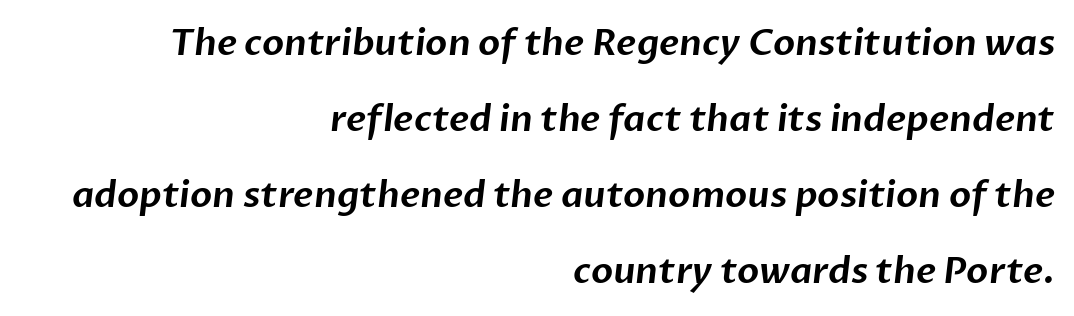
The image shows 36 px sans-serif type; set right-aligned, loose line spacing (2.11x), normal letter spacing, not underlined; low stroke contrast and a medium x-height.
